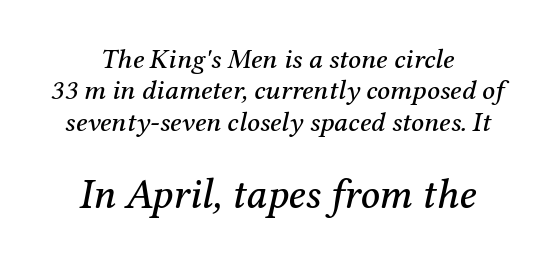
Q: Is the text italic (slanted)? A: Yes, it leans right by about 12 degrees.
Q: Is the typeface a serif or a sans-serif typeface? A: Serif.
Q: Is the text underlined? A: No.
Q: How is the paragraph aligned? A: Centered.
Q: Is the spacing between letters normal or unusually wide? A: Normal.
Q: Is the spacing between lines tight, normal or loose? A: Tight.
Q: Which block of text is set in a larger size, the first (top) or the second (bottom)? A: The second (bottom) one.
Q: Width (condensed, normal, or wide)? A: Normal.
Q: Stroke contrast? A: Medium.
Q: x-height? A: Medium.
Q: Monospaced? A: No.
